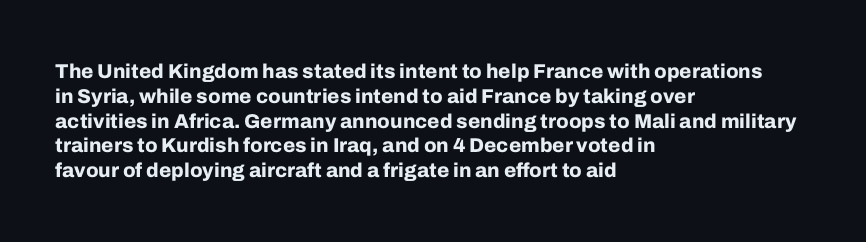
The image shows 20 px bold type, upright; set left-aligned, line spacing 1.24x, normal letter spacing, not underlined.
